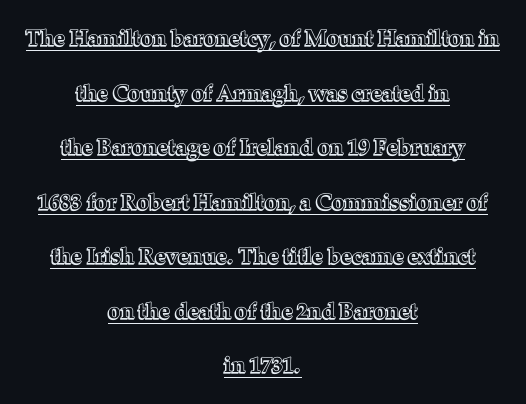
{"italic": "no", "underline": "yes", "align": "center", "line_spacing": "loose", "line_spacing_ratio": 2.48, "letter_spacing": "normal", "letter_spacing_em": 0.0, "glyph_px": 22}
